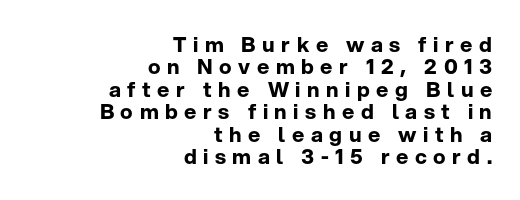
Q: Is the text bold? A: Yes.
Q: Is the text italic (slanted)? A: No, it is upright.
Q: Is the text underlined? A: No.
Q: How is the paragraph aligned? A: Right-aligned.
Q: Is the spacing between letters normal or unusually wide? A: Unusually wide.
Q: Is the spacing between lines tight, normal or loose? A: Tight.
